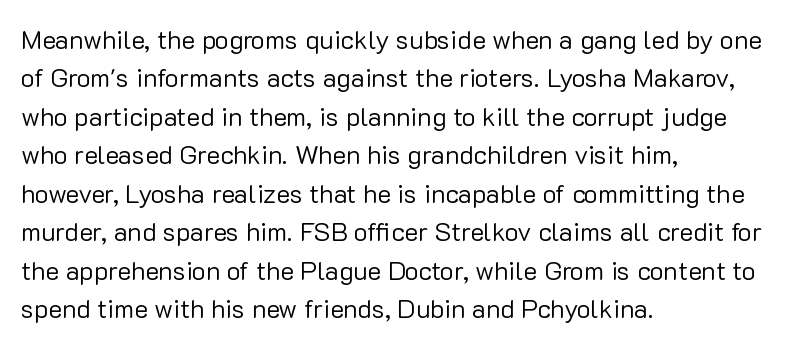
Leftover space on each line is placed entirely after the last word. The font sits on the lighter half of the weight spectrum, regular included. Here the glyphs are tracked normally, forming tight word shapes. Evenly set lines give the paragraph a standard silhouette. The area under the type is left untouched. The letters stand upright; this is a roman face.
